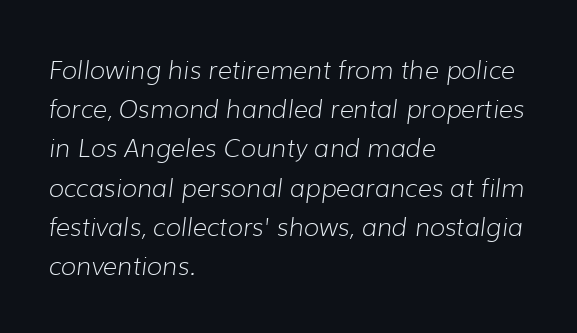
The image shows 25 px text type, italic (leaning right); set left-aligned, normal line spacing (1.57x), normal letter spacing, not underlined.
